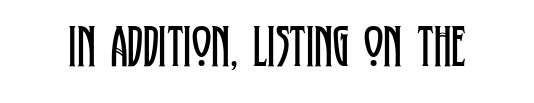
Unlike italic type, these characters show no tilt at all. Any mark beneath the type? The region is blank. These lines are rendered in a variable-pitch font. A typesetter would label this face a serif. Students, note that the glyphs here touch the page at normal intervals. Stems and bowls with no extra thickness — not bold.
